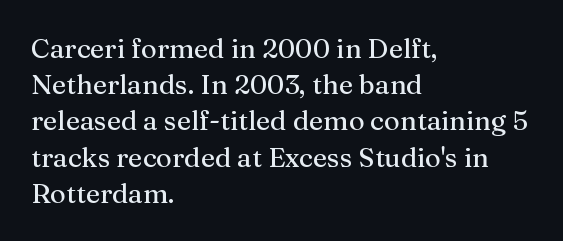
A normal amount of white space separates one row of letters from the next. Rendered with straight, roman letterforms. Rule under the text: the space is simply empty. Glyph-to-glyph distance matches everyday printed text. Horizontal alignment here is leftward, the default for most running prose.
